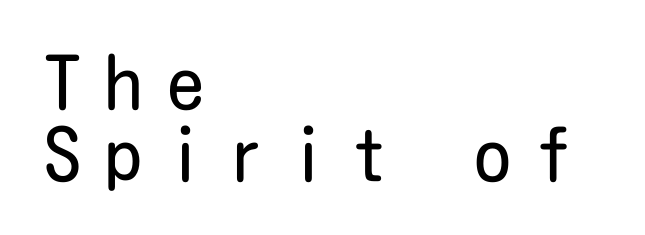
{"serif": "no", "italic": "no", "bold": "no", "weight": "regular", "width": "condensed", "stroke_contrast": "low", "x_height": "medium", "underline": "no", "align": "left", "line_spacing": "tight", "line_spacing_ratio": 0.97, "letter_spacing": "wide", "letter_spacing_em": 0.33, "glyph_px": 74}
